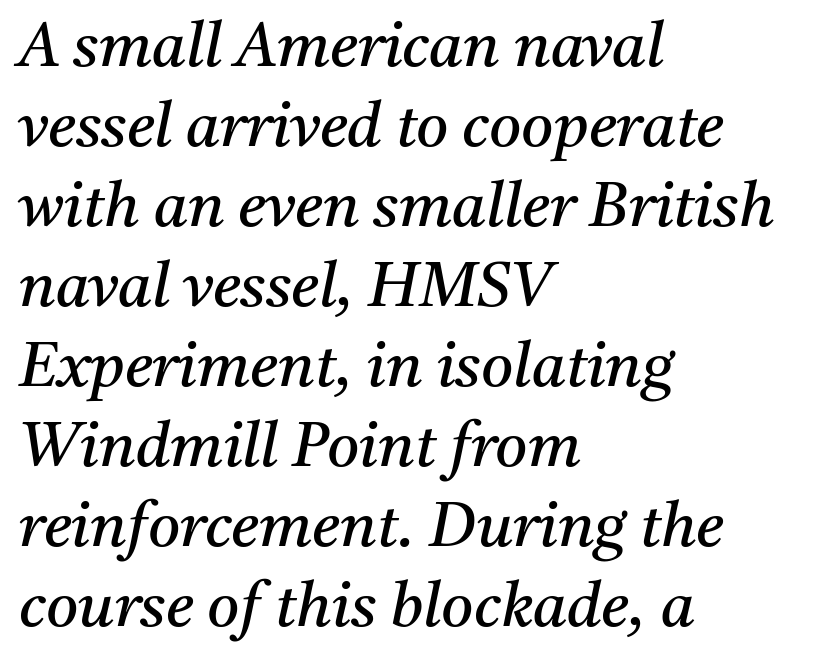
Q: Is the text bold? A: No.
Q: Is the text italic (slanted)? A: Yes, it leans right by about 11 degrees.
Q: Is the typeface a serif or a sans-serif typeface? A: Serif.
Q: Is the text underlined? A: No.
Q: How is the paragraph aligned? A: Left-aligned.
Q: Is the spacing between letters normal or unusually wide? A: Normal.
Q: Is the spacing between lines tight, normal or loose? A: Normal.
Q: Width (condensed, normal, or wide)? A: Normal.
Q: Stroke contrast? A: Medium.
Q: x-height? A: Medium.
Q: Monospaced? A: No.
